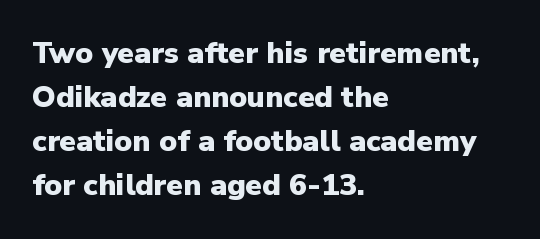
{"serif": "no", "italic": "no", "bold": "yes", "weight": "heavy", "width": "normal", "stroke_contrast": "low", "x_height": "medium", "monospaced": "no", "underline": "no", "align": "left", "line_spacing": "normal", "line_spacing_ratio": 1.47, "letter_spacing": "normal", "letter_spacing_em": 0.0, "glyph_px": 30}
